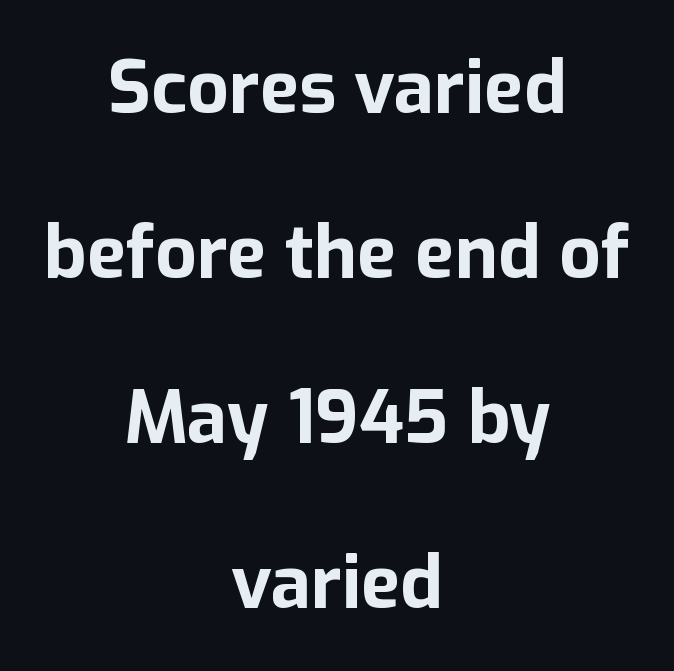
Q: Is the text bold? A: Yes.
Q: Is the text italic (slanted)? A: No, it is upright.
Q: Is the typeface a serif or a sans-serif typeface? A: Sans-serif.
Q: Is the text underlined? A: No.
Q: How is the paragraph aligned? A: Centered.
Q: Is the spacing between letters normal or unusually wide? A: Normal.
Q: Is the spacing between lines tight, normal or loose? A: Loose.
Q: Width (condensed, normal, or wide)? A: Normal.
Q: Stroke contrast? A: Low.
Q: x-height? A: Medium.
Q: Monospaced? A: No.
